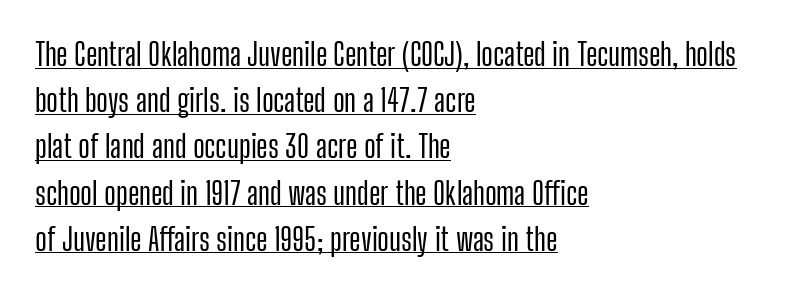
Q: Is the text italic (slanted)? A: No, it is upright.
Q: Is the typeface a serif or a sans-serif typeface? A: Sans-serif.
Q: Is the text underlined? A: Yes.
Q: How is the paragraph aligned? A: Left-aligned.
Q: Is the spacing between letters normal or unusually wide? A: Normal.
Q: Is the spacing between lines tight, normal or loose? A: Normal.
Q: Width (condensed, normal, or wide)? A: Condensed.
Q: Stroke contrast? A: Low.
Q: x-height? A: Medium.
Q: Monospaced? A: No.
